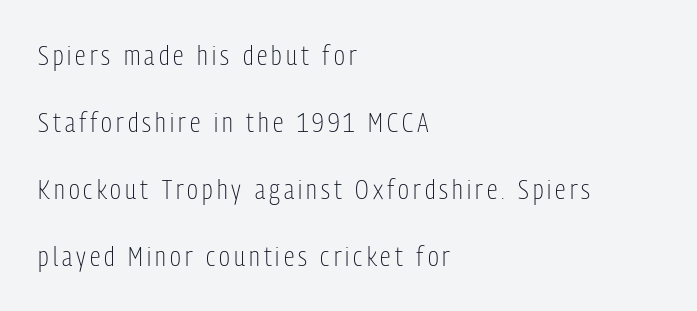
{"italic": "no", "bold": "no", "underline": "no", "align": "left", "line_spacing": "loose", "line_spacing_ratio": 2.48, "glyph_px": 27}
